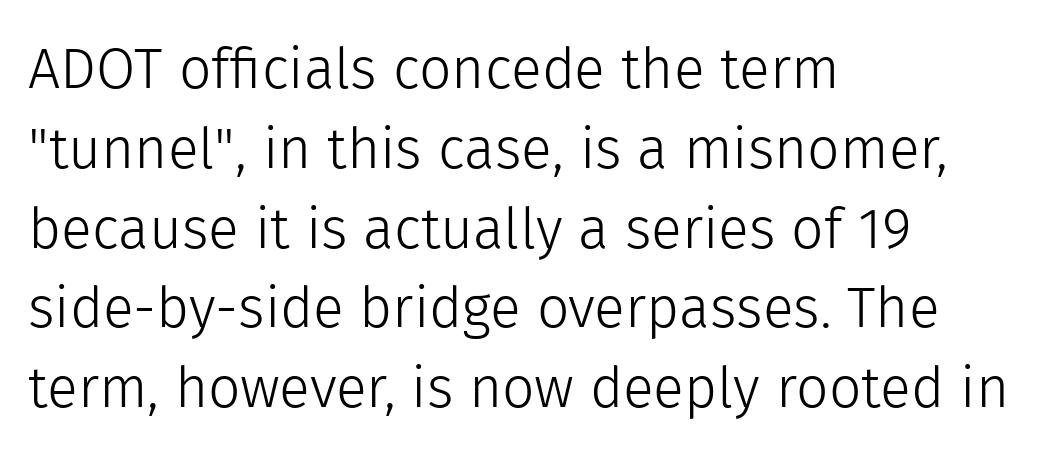
Q: Is the text bold? A: No.
Q: Is the text italic (slanted)? A: No, it is upright.
Q: Is the typeface a serif or a sans-serif typeface? A: Sans-serif.
Q: Is the text underlined? A: No.
Q: How is the paragraph aligned? A: Left-aligned.
Q: Is the spacing between letters normal or unusually wide? A: Normal.
Q: Is the spacing between lines tight, normal or loose? A: Normal.
Q: Width (condensed, normal, or wide)? A: Normal.
Q: x-height? A: Medium.
Q: Monospaced? A: No.
